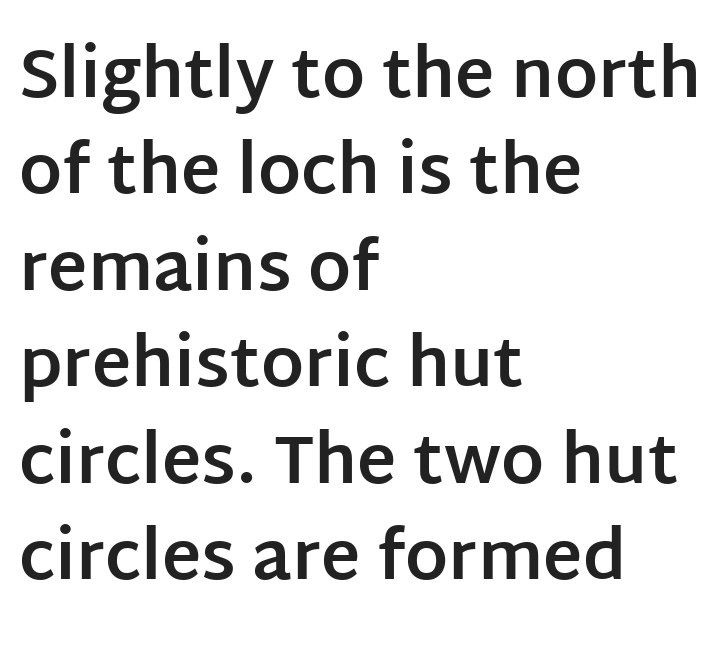
The image shows 67 px bold sans-serif type, upright; set left-aligned, normal line spacing (1.44x), normal letter spacing, not underlined; low stroke contrast and a large x-height.
